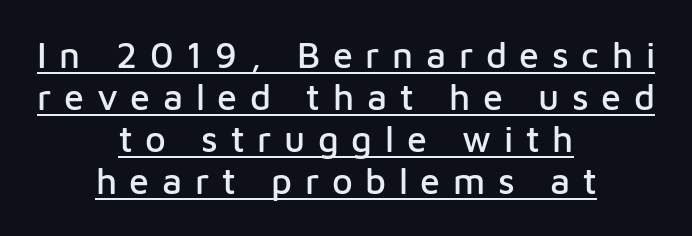
The image shows 36 px sans-serif type, upright; set centered, line spacing 1.17x, unusually wide letter spacing (+0.35 em), underlined; low stroke contrast and a medium x-height.
